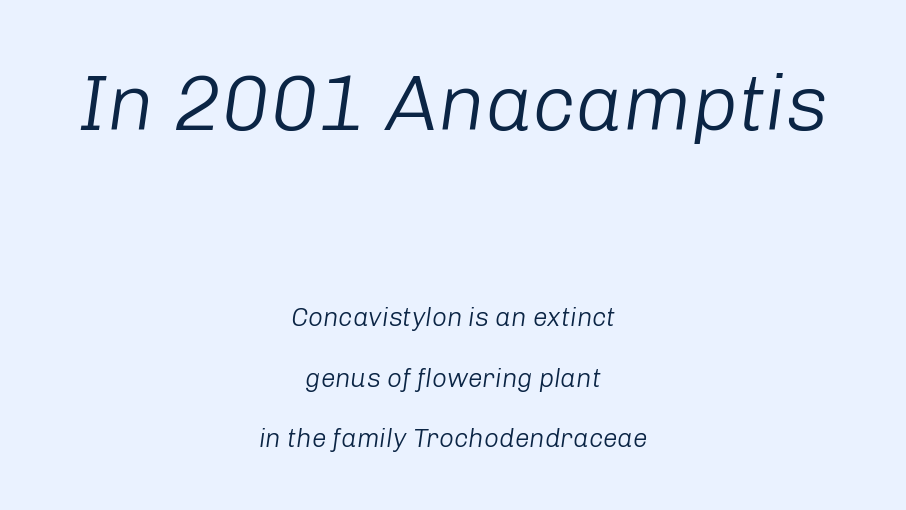
Is this a heavy cut? Hardly; it is regular or lighter. Each letter keeps its own natural width here, so spacing adapts to shape. Summary of vertical rhythm: relaxed, with wide interline spacing. If you squint, the top block still reads clearly — it's the larger of the two.
